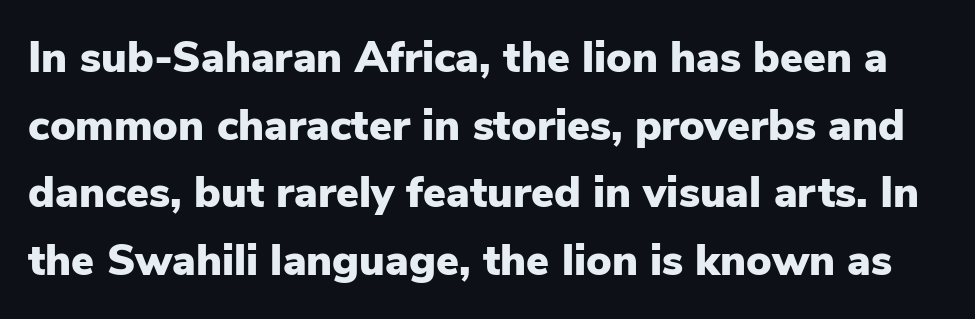
Q: Is the text bold? A: Yes.
Q: Is the text italic (slanted)? A: No, it is upright.
Q: Is the typeface a serif or a sans-serif typeface? A: Sans-serif.
Q: Is the text underlined? A: No.
Q: Is the spacing between letters normal or unusually wide? A: Normal.
Q: Is the spacing between lines tight, normal or loose? A: Normal.
Q: Width (condensed, normal, or wide)? A: Normal.
Q: Stroke contrast? A: Low.
Q: x-height? A: Medium.
Q: Monospaced? A: No.
